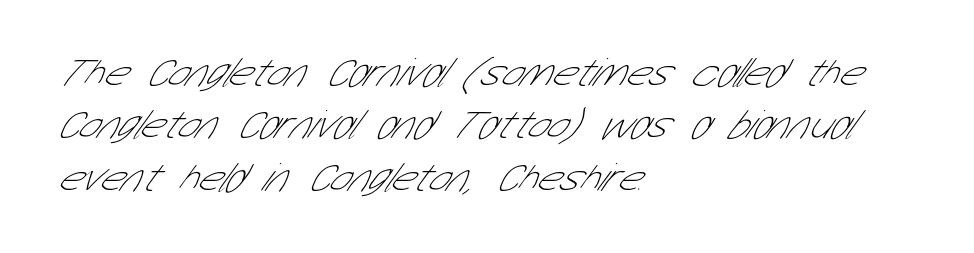
Nobody touched the tracking dial on this one. Regarding serifs, this sample does without them. Every row of glyphs begins at an identical x-position on the left. This block has exactly the height ordinary leading produces.
